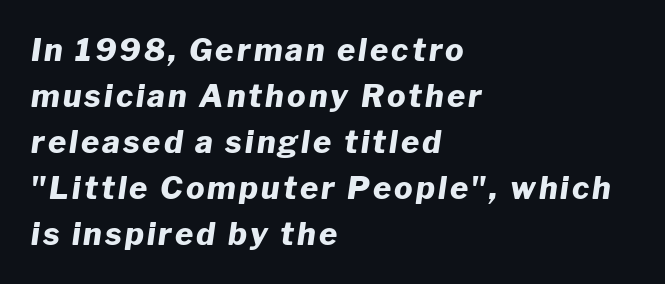
Q: Is the text bold? A: Yes.
Q: Is the text italic (slanted)? A: Yes, it leans right by about 8 degrees.
Q: Is the text underlined? A: No.
Q: How is the paragraph aligned? A: Left-aligned.
Q: Is the spacing between lines tight, normal or loose? A: Normal.
Q: Width (condensed, normal, or wide)? A: Normal.
Q: Stroke contrast? A: Low.
Q: x-height? A: Medium.
Q: Monospaced? A: No.
